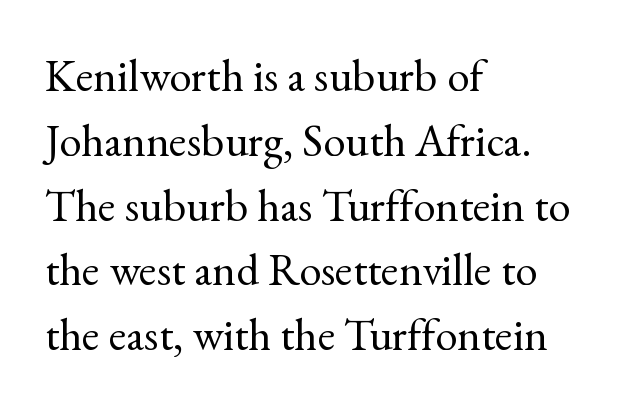
Do the characters align in a grid? No, the font is proportional. Heaviness? Minimal to ordinary, like unemphasized prose. These lines stack with their left ends in a neat column. The letters sit at their default tracking, neither squeezed nor spread.
